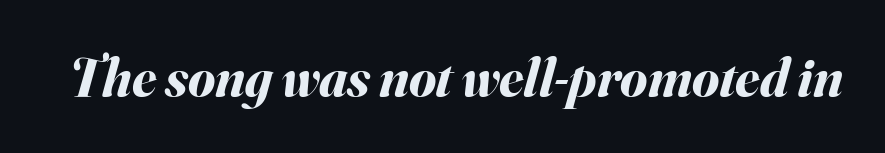
{"italic": "yes", "lean": "right", "slant_degrees": 16, "bold": "yes", "weight": "bold", "width": "normal", "stroke_contrast": "medium", "x_height": "small", "monospaced": "no", "underline": "no", "letter_spacing": "normal", "letter_spacing_em": 0.0, "glyph_px": 55}
